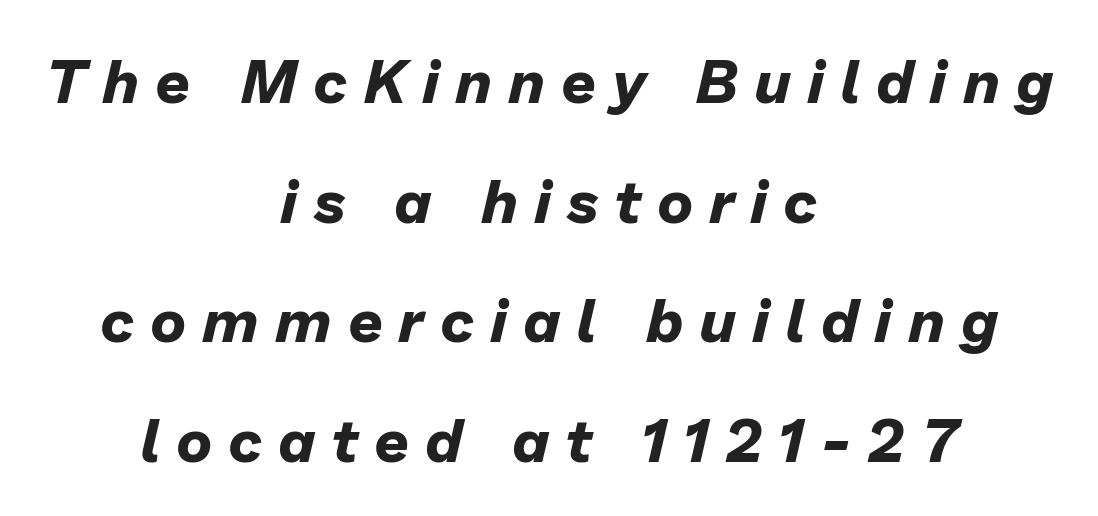
{"italic": "yes", "lean": "right", "slant_degrees": 13, "bold": "yes", "weight": "bold", "width": "normal", "stroke_contrast": "low", "x_height": "medium", "monospaced": "no", "underline": "no", "align": "center", "line_spacing": "loose", "line_spacing_ratio": 1.96, "letter_spacing": "wide", "letter_spacing_em": 0.26, "glyph_px": 61}
